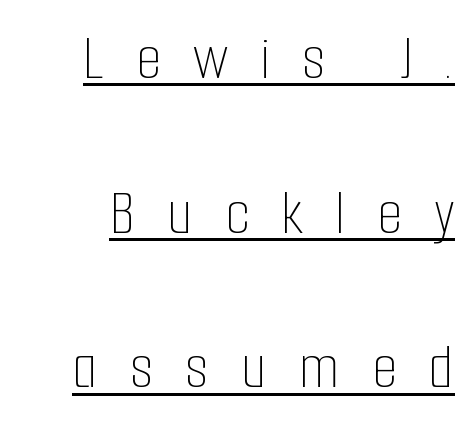
Q: Is the text bold? A: No.
Q: Is the text italic (slanted)? A: No, it is upright.
Q: Is the text underlined? A: Yes.
Q: Is the spacing between letters normal or unusually wide? A: Unusually wide.
Q: Is the spacing between lines tight, normal or loose? A: Loose.
Q: Width (condensed, normal, or wide)? A: Condensed.
Q: Stroke contrast? A: Low.
Q: x-height? A: Medium.
Q: Monospaced? A: No.
